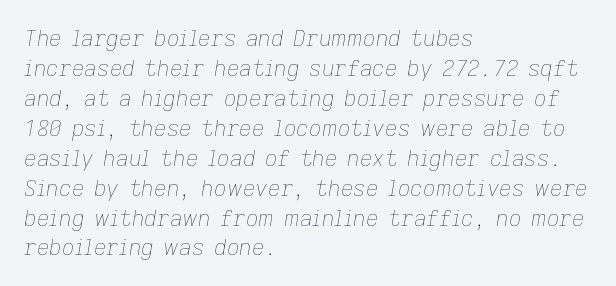
{"italic": "yes", "lean": "right", "slant_degrees": 9, "bold": "no", "underline": "no", "align": "left", "line_spacing": "normal", "line_spacing_ratio": 1.36, "letter_spacing": "normal", "letter_spacing_em": 0.0, "glyph_px": 22}
